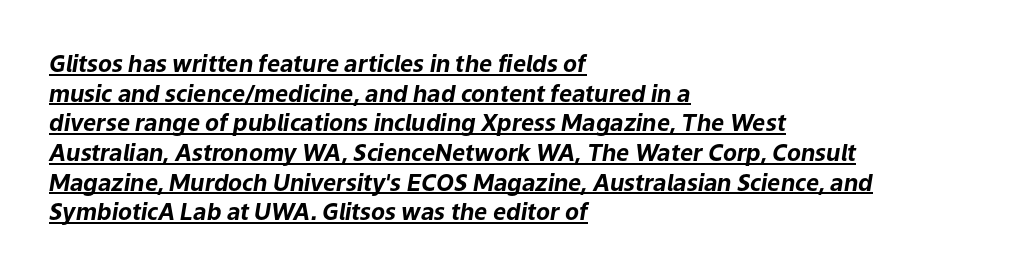
{"italic": "yes", "lean": "right", "slant_degrees": 9, "bold": "yes", "underline": "yes", "align": "left", "line_spacing": "normal", "line_spacing_ratio": 1.29, "letter_spacing": "normal", "letter_spacing_em": 0.0, "glyph_px": 23}
